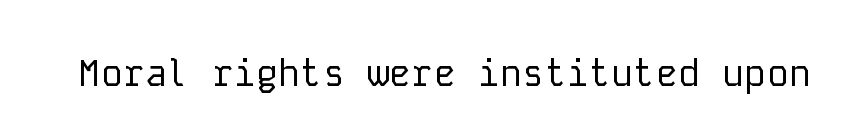
{"serif": "no", "italic": "no", "bold": "no", "weight": "regular", "width": "normal", "stroke_contrast": "low", "x_height": "medium", "monospaced": "yes", "underline": "no", "letter_spacing": "normal", "letter_spacing_em": 0.0, "glyph_px": 37}
